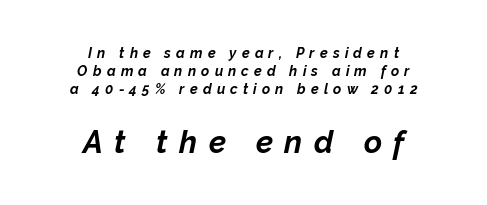
The image shows 31 px bold type, italic (leaning right); set centered, normal line spacing (1.29x), unusually wide letter spacing (+0.37 em), not underlined; the second (bottom) block is 2.21x larger; low stroke contrast and a medium x-height.
